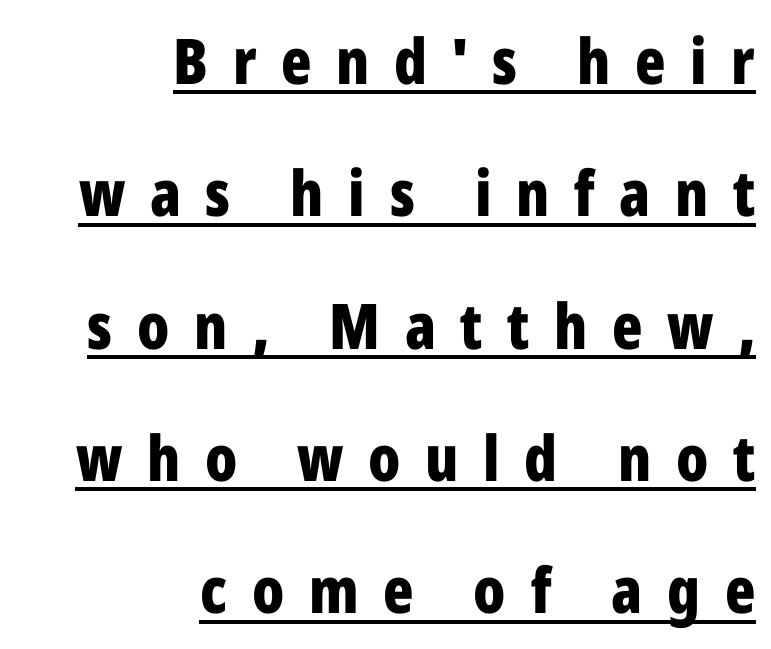
{"serif": "no", "italic": "no", "bold": "yes", "weight": "bold", "width": "condensed", "stroke_contrast": "low", "x_height": "medium", "monospaced": "no", "underline": "yes", "align": "right", "line_spacing": "loose", "line_spacing_ratio": 2.1, "letter_spacing": "wide", "letter_spacing_em": 0.39, "glyph_px": 63}
